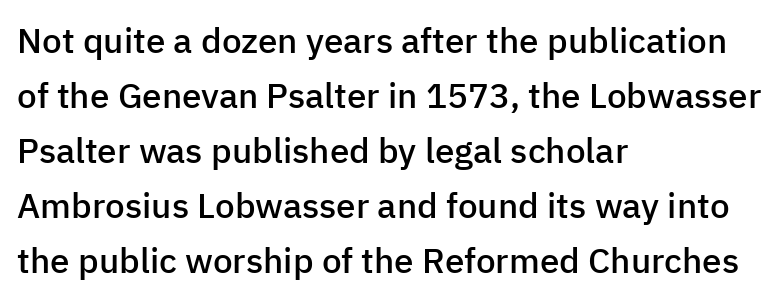
Successive baselines arrive at the customary interval. Spacing verdict: proportional, widths tailored to each character. The baseline area is clear. Set as a demibold, roughly 600 on the weight scale. Between one letter and the next there's only the usual sliver of space.
